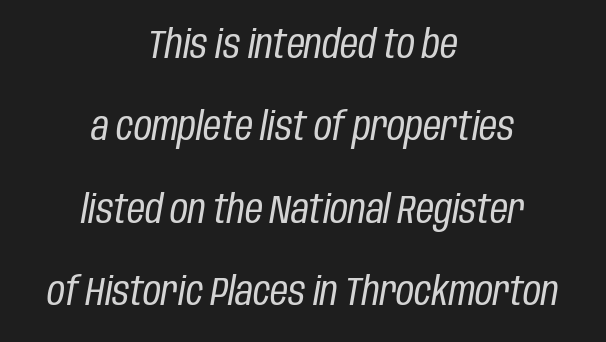
The characters are drawn with everyday or finer stroke widths. This block would shrink considerably if given ordinary leading; it's expanded now. Bare-footed words on every line. The compositor balanced each line on the midline. The rendering keeps characters at their native spacing. Is the type slanted? Yes — the strokes lean at a clear angle.
